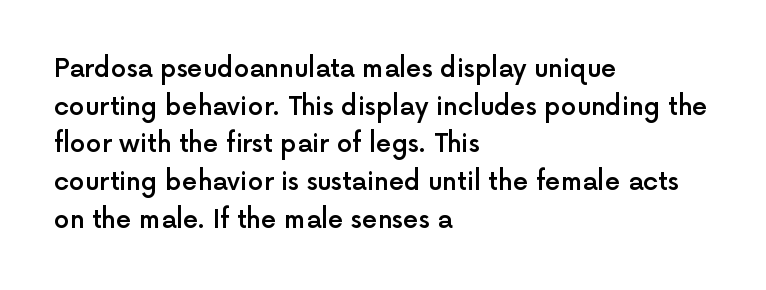
The image shows 25 px text type, upright; set left-aligned, normal line spacing (1.51x), normal letter spacing, not underlined.
